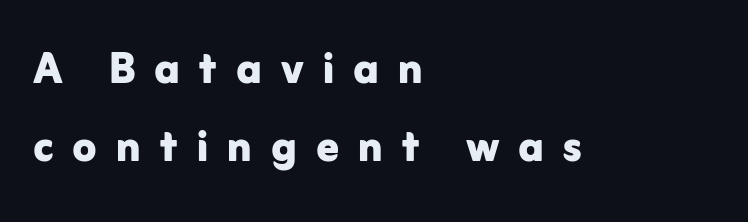
Pretty heavy lettering here — definitely bold. Someone cranked the tracking dial way up on this one. Honestly, there is no underline to notice here at all. Ascenders rise straight up at ninety degrees. Proportional: the letters do not fall into vertical columns.
